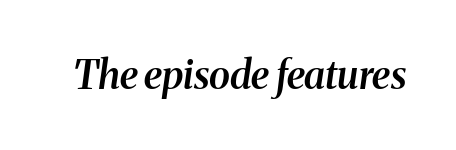
The image shows 39 px semibold serif type, italic (leaning right); set normal letter spacing, not underlined; medium stroke contrast and a medium x-height.
